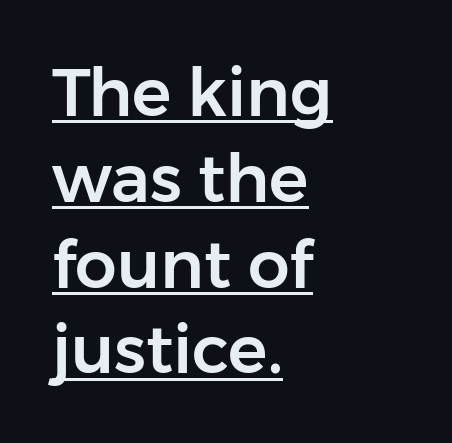
The vertical gap from one line to the next is medium. A student would call this left alignment; a typographer would say flush left, rag right. You could call the tracking neutral — neither tight nor loose. Is there any slant? The stems are plumb. Glance below the letters and you will spot a drawn line. The designer went with a sans here, leaving each stem footless.
